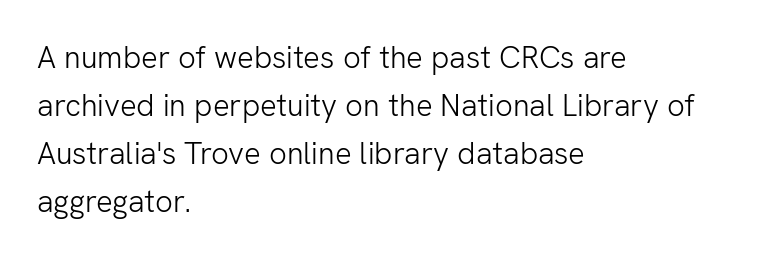
{"serif": "no", "italic": "no", "bold": "no", "weight": "light", "width": "normal", "stroke_contrast": "low", "x_height": "medium", "monospaced": "no", "underline": "no", "align": "left", "line_spacing": "normal", "line_spacing_ratio": 1.55, "letter_spacing": "normal", "letter_spacing_em": 0.0, "glyph_px": 31}
